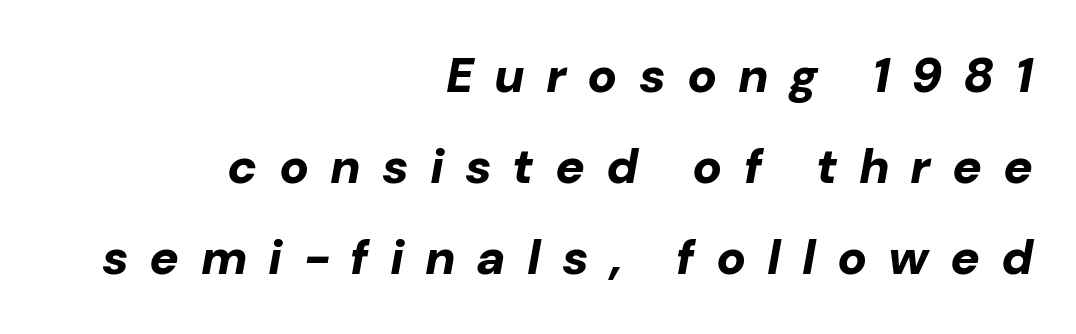
The image shows 49 px bold type, italic (leaning right); set right-aligned, line spacing 1.86x, unusually wide letter spacing (+0.43 em), not underlined; low stroke contrast and a medium x-height.
